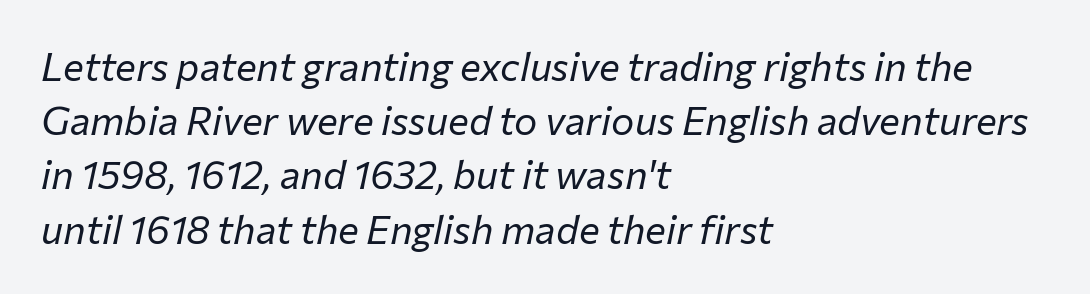
Each line starts at the same left margin while the right side varies. Leading: standard. The passage shown is typed in a proportional face where columns would drift. This is oblique type, the kind used for emphasis or titles. The baseline area is clear.
